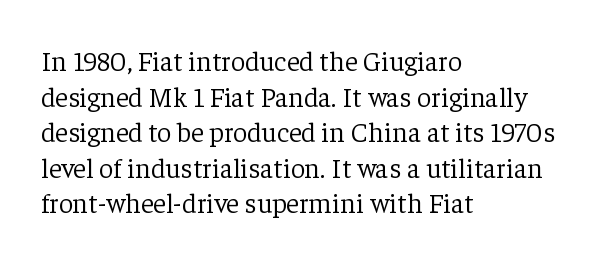
Q: Is the text bold? A: No.
Q: Is the text italic (slanted)? A: No, it is upright.
Q: Is the typeface a serif or a sans-serif typeface? A: Serif.
Q: Is the text underlined? A: No.
Q: How is the paragraph aligned? A: Left-aligned.
Q: Is the spacing between letters normal or unusually wide? A: Normal.
Q: Is the spacing between lines tight, normal or loose? A: Normal.
Q: Width (condensed, normal, or wide)? A: Normal.
Q: Stroke contrast? A: Low.
Q: x-height? A: Medium.
Q: Monospaced? A: No.
